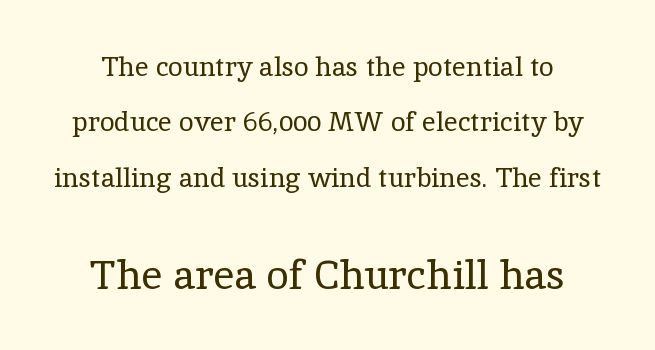
Does the lettering tilt? It doesn't — this is upright. Each word holds together tightly as a unit, with standard inter-letter gaps. This sample has the flowing, uneven cadence of proportional lettering. A student would notice the bottom passage is typeset larger than what precedes it.
